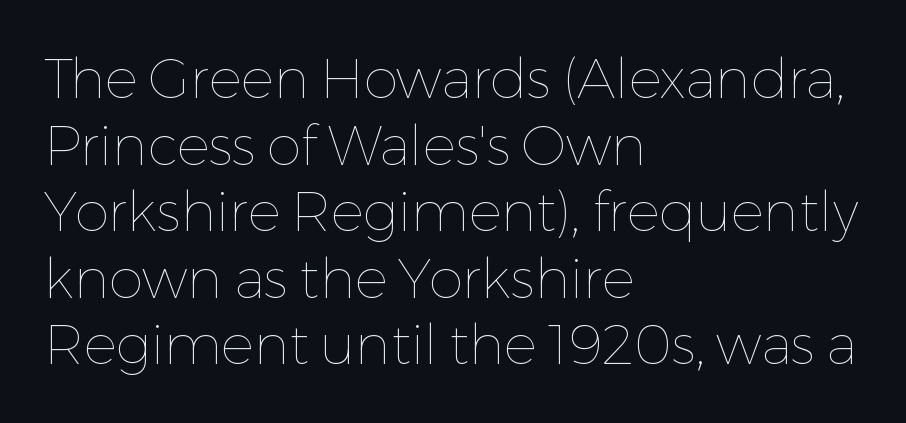
The image shows 55 px thin type, upright; set left-aligned, line spacing 1.21x, normal letter spacing, not underlined; low stroke contrast and a medium x-height.
